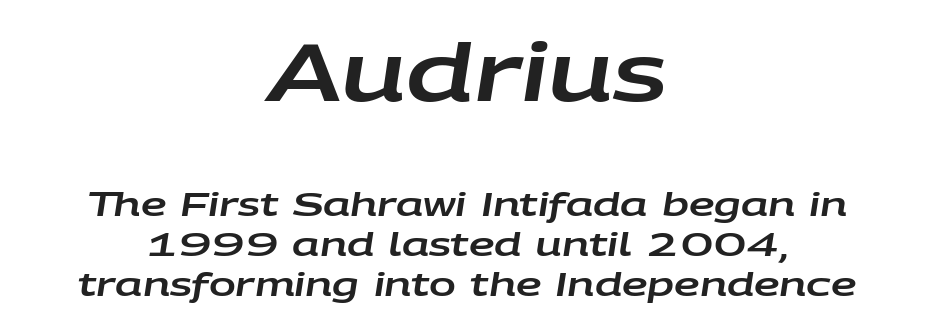
Q: Is the text italic (slanted)? A: Yes, it leans right by about 9 degrees.
Q: Is the text underlined? A: No.
Q: How is the paragraph aligned? A: Centered.
Q: Is the spacing between letters normal or unusually wide? A: Normal.
Q: Which block of text is set in a larger size, the first (top) or the second (bottom)? A: The first (top) one.
Q: Width (condensed, normal, or wide)? A: Wide.
Q: Stroke contrast? A: Low.
Q: x-height? A: Large.
Q: Monospaced? A: No.
